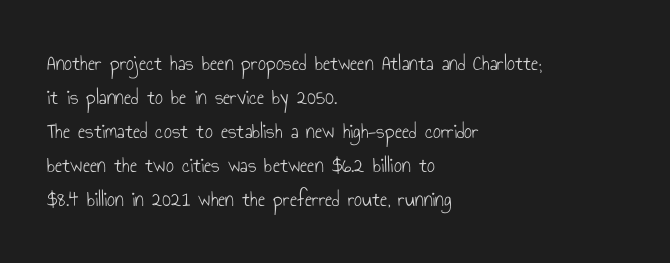
Caption: multi-line text, flush left, ragged right. Rendered with straight, roman letterforms. Beneath every word, the page is bare. Weight: not bold — regular or lighter. Nobody touched the tracking dial on this one. Vertically, the passage feels balanced, rows spaced as you'd expect.
